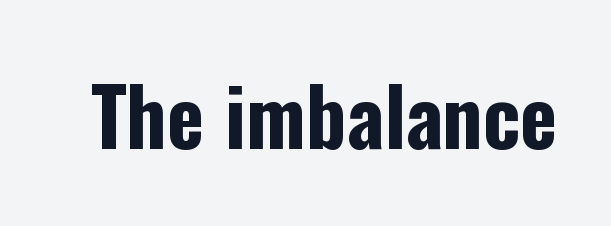
The image shows 80 px bold, condensed sans-serif type, upright; set normal letter spacing, not underlined; low stroke contrast and a medium x-height.
